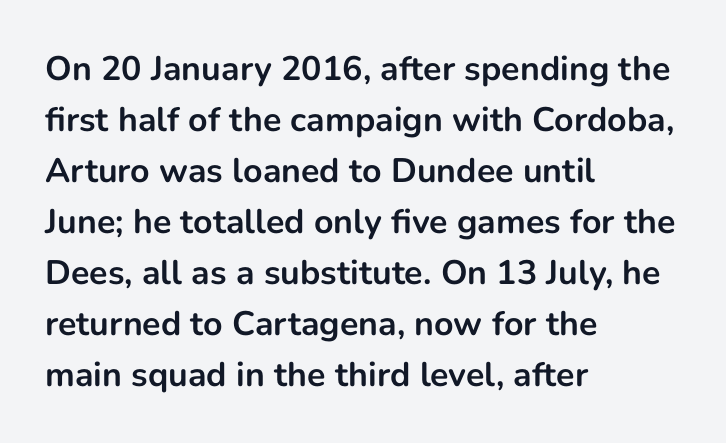
Q: Is the text bold? A: Yes.
Q: Is the text italic (slanted)? A: No, it is upright.
Q: Is the typeface a serif or a sans-serif typeface? A: Sans-serif.
Q: Is the text underlined? A: No.
Q: How is the paragraph aligned? A: Left-aligned.
Q: Is the spacing between letters normal or unusually wide? A: Normal.
Q: Is the spacing between lines tight, normal or loose? A: Normal.
Q: Width (condensed, normal, or wide)? A: Normal.
Q: Stroke contrast? A: Low.
Q: x-height? A: Medium.
Q: Monospaced? A: No.
